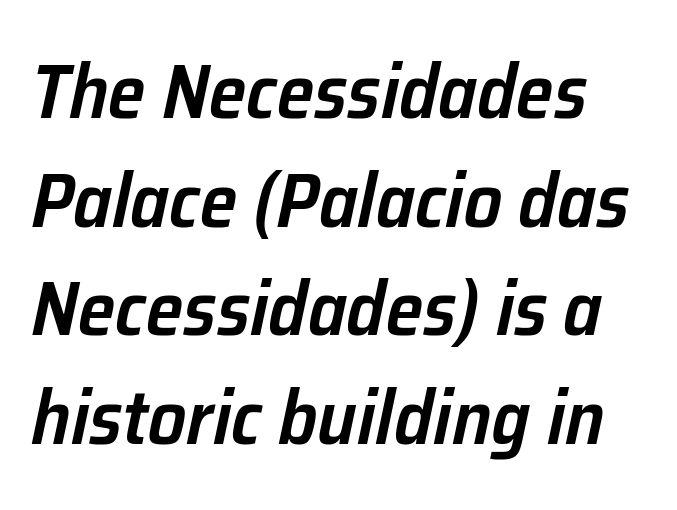
{"italic": "yes", "lean": "right", "slant_degrees": 12, "bold": "semi", "weight": "semibold", "width": "normal", "stroke_contrast": "low", "x_height": "medium", "monospaced": "no", "underline": "no", "line_spacing": "normal", "line_spacing_ratio": 1.43, "letter_spacing": "normal", "letter_spacing_em": 0.0, "glyph_px": 76}
